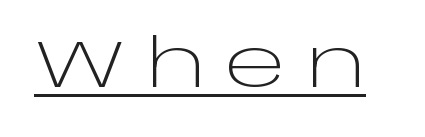
The image shows 66 px light, wide sans-serif type, upright; set unusually wide letter spacing (+0.29 em), underlined; low stroke contrast and a large x-height.
